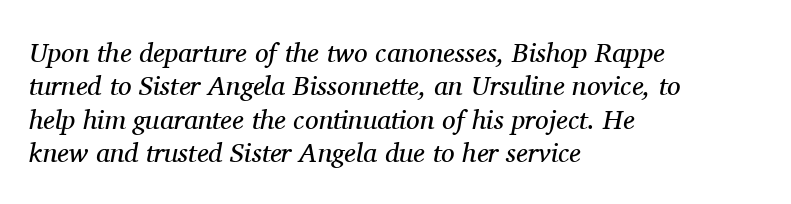
The image shows 27 px text type, italic (leaning right); set left-aligned, line spacing 1.24x, normal letter spacing, not underlined.
